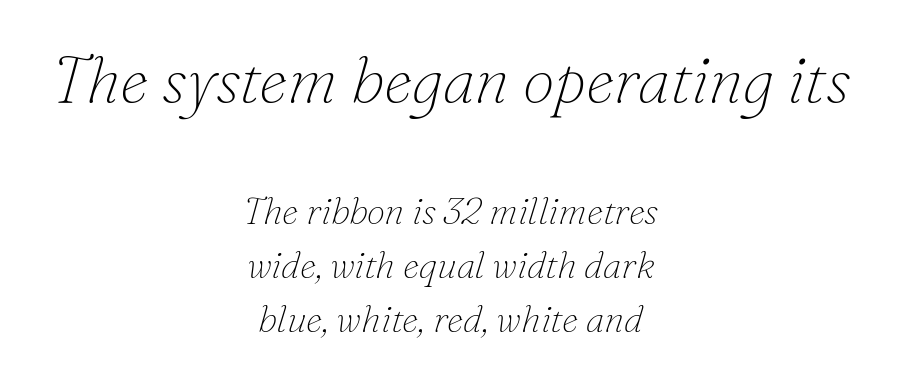
The image shows 65 px thin serif type, italic (leaning right); set centered, normal line spacing (1.47x), normal letter spacing, not underlined; the first (top) block is 1.76x larger; low stroke contrast and a small x-height.
